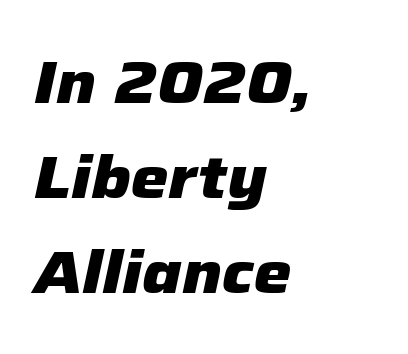
Weight: bold. Lines of text with bare space underneath. Spacing verdict: proportional, widths tailored to each character. Casual observation: everything's shoved over to the left. What's the leading like? Ordinary, nothing unusual. In terms of posture, this sample is oblique.
